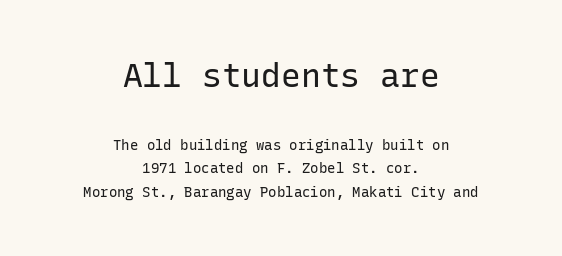
A typesetter would call this monospace, since all characters share one set width. Vertical strokes here are truly vertical. Stems and bowls with no extra thickness — not bold. Characters follow at the spacing the type designer built in.
